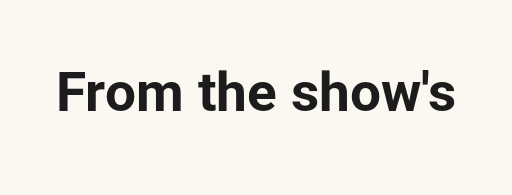
The image shows 55 px bold sans-serif type, upright; set normal letter spacing, not underlined; low stroke contrast and a medium x-height.
